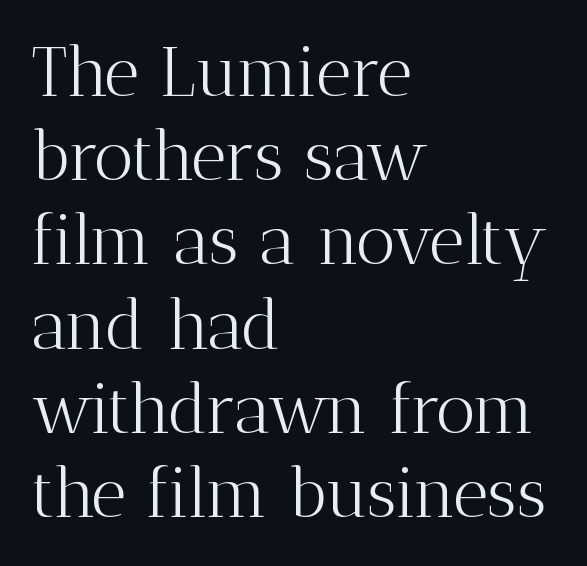
{"serif": "yes", "italic": "no", "bold": "no", "weight": "light", "width": "normal", "stroke_contrast": "medium", "x_height": "medium", "monospaced": "no", "underline": "no", "align": "left", "line_spacing_ratio": 1.22, "letter_spacing": "normal", "letter_spacing_em": 0.0, "glyph_px": 69}
